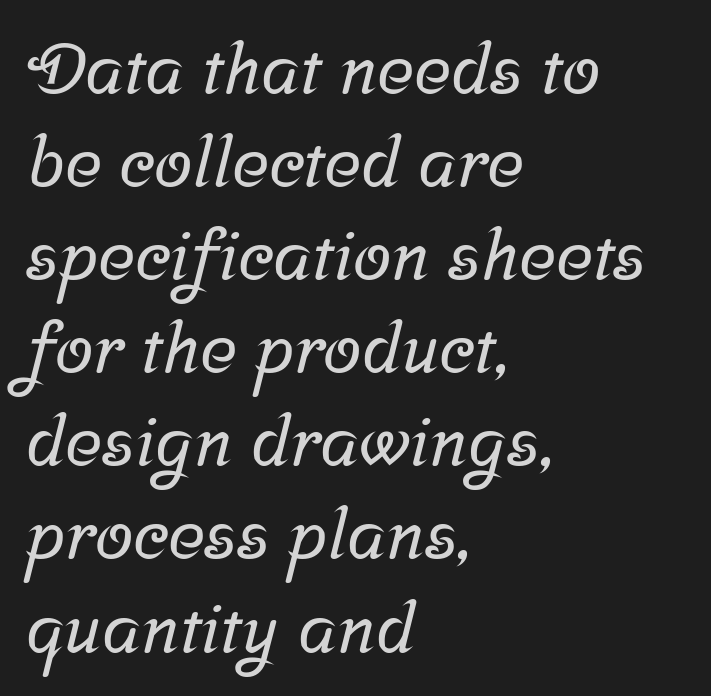
Each line starts at the same left margin while the right side varies. Is there much room between lines? A standard amount, neither cramped nor airy. The rendering keeps characters at their native spacing. This sample has the flowing, uneven cadence of proportional lettering.
